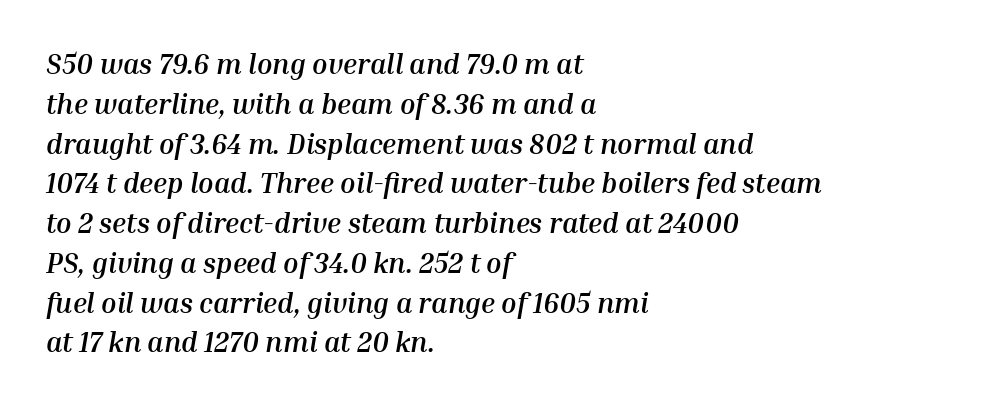
Q: Is the text bold? A: Yes.
Q: Is the text italic (slanted)? A: Yes, it leans right by about 10 degrees.
Q: Is the text underlined? A: No.
Q: How is the paragraph aligned? A: Left-aligned.
Q: Is the spacing between letters normal or unusually wide? A: Normal.
Q: Is the spacing between lines tight, normal or loose? A: Normal.
Q: Width (condensed, normal, or wide)? A: Normal.
Q: Stroke contrast? A: Medium.
Q: x-height? A: Medium.
Q: Monospaced? A: No.
